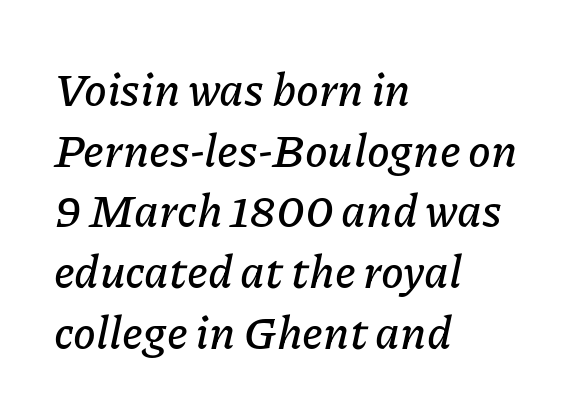
Q: Is the text italic (slanted)? A: Yes, it leans right by about 11 degrees.
Q: Is the text underlined? A: No.
Q: How is the paragraph aligned? A: Left-aligned.
Q: Is the spacing between letters normal or unusually wide? A: Normal.
Q: Is the spacing between lines tight, normal or loose? A: Normal.
Q: Width (condensed, normal, or wide)? A: Normal.
Q: Stroke contrast? A: Low.
Q: x-height? A: Medium.
Q: Monospaced? A: No.
